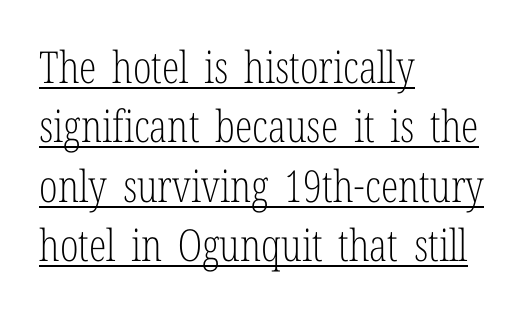
{"serif": "yes", "italic": "no", "bold": "no", "weight": "light", "width": "condensed", "stroke_contrast": "low", "x_height": "medium", "monospaced": "no", "underline": "yes", "align": "left", "line_spacing": "normal", "line_spacing_ratio": 1.35, "letter_spacing": "normal", "letter_spacing_em": 0.0, "glyph_px": 44}
